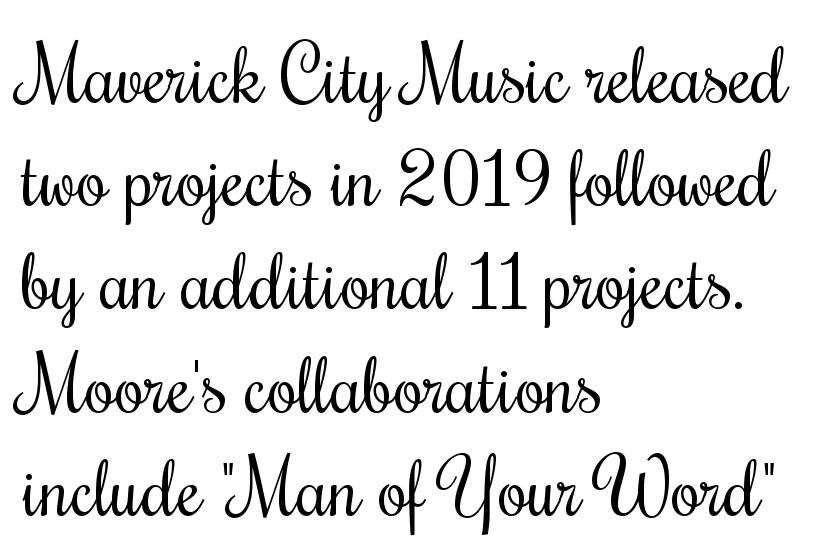
Q: Is the text bold? A: No.
Q: Is the text italic (slanted)? A: Yes.
Q: Is the text underlined? A: No.
Q: How is the paragraph aligned? A: Left-aligned.
Q: Is the spacing between letters normal or unusually wide? A: Normal.
Q: Is the spacing between lines tight, normal or loose? A: Normal.
Q: Width (condensed, normal, or wide)? A: Condensed.
Q: Stroke contrast? A: Medium.
Q: x-height? A: Small.
Q: Monospaced? A: No.
